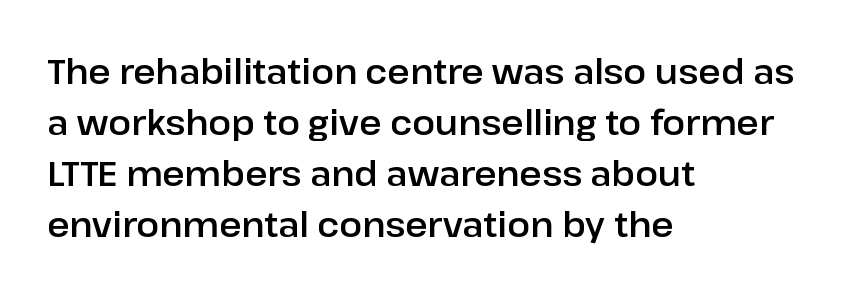
Q: Is the text italic (slanted)? A: No, it is upright.
Q: Is the typeface a serif or a sans-serif typeface? A: Sans-serif.
Q: Is the text underlined? A: No.
Q: How is the paragraph aligned? A: Left-aligned.
Q: Is the spacing between letters normal or unusually wide? A: Normal.
Q: Is the spacing between lines tight, normal or loose? A: Normal.
Q: Width (condensed, normal, or wide)? A: Normal.
Q: Stroke contrast? A: Low.
Q: x-height? A: Medium.
Q: Monospaced? A: No.
